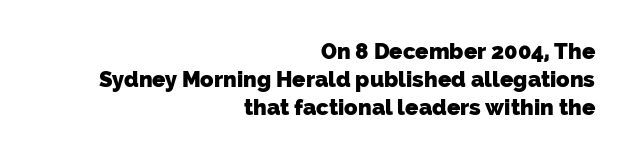
{"bold": "yes", "underline": "no", "align": "right", "line_spacing": "normal", "line_spacing_ratio": 1.28, "letter_spacing": "normal", "letter_spacing_em": 0.0, "glyph_px": 22}
